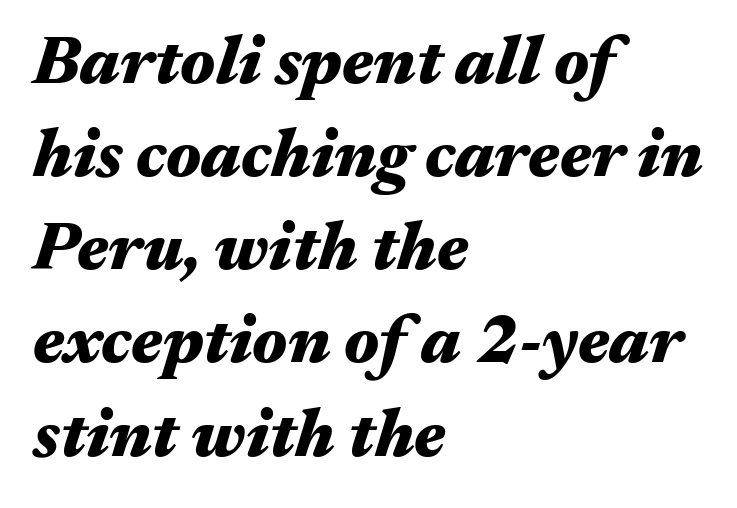
The image shows 68 px heavy, wide type, italic (leaning right); set left-aligned, normal line spacing (1.37x), normal letter spacing, not underlined; medium stroke contrast and a medium x-height.
